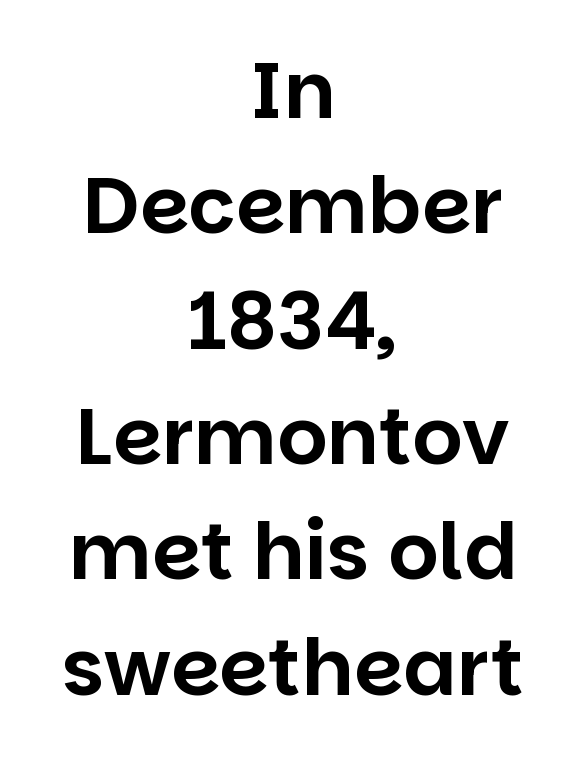
{"serif": "no", "italic": "no", "width": "normal", "stroke_contrast": "low", "x_height": "large", "monospaced": "no", "underline": "no", "align": "center", "line_spacing": "normal", "line_spacing_ratio": 1.46, "letter_spacing": "normal", "letter_spacing_em": 0.0, "glyph_px": 79}
